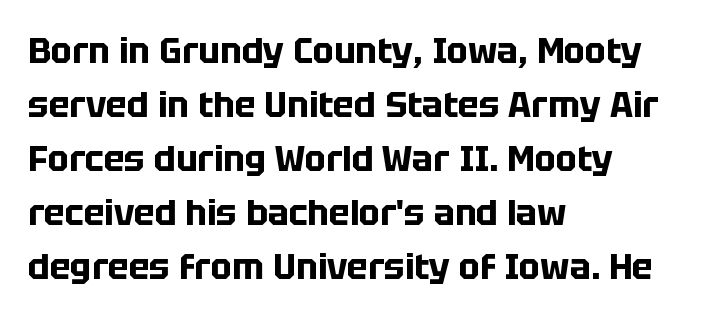
The image shows 35 px bold sans-serif type, upright; set left-aligned, normal line spacing (1.54x), normal letter spacing, not underlined; low stroke contrast and a large x-height.
